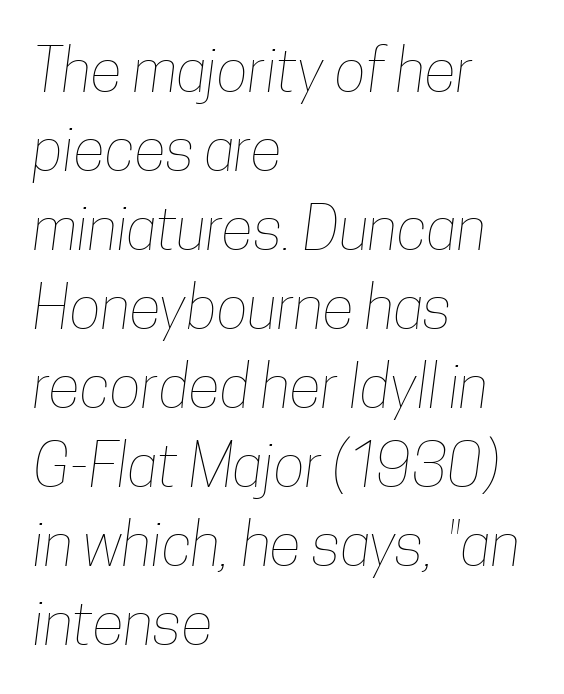
Where is the straight margin? On the left. If you measured baseline to baseline, you'd find a middling distance. Weight: not bold — regular or lighter. The passage shown is not underscored anywhere. Do the characters align in a grid? No, the font is proportional. Tracking value appears to be zero — textbook default spacing.
